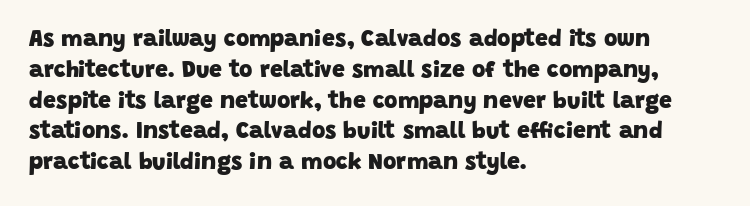
Q: Is the text bold? A: Yes.
Q: Is the text underlined? A: No.
Q: How is the paragraph aligned? A: Left-aligned.
Q: Is the spacing between letters normal or unusually wide? A: Normal.
Q: Is the spacing between lines tight, normal or loose? A: Normal.
